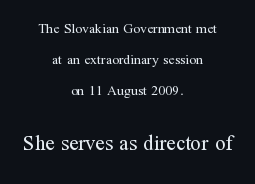
Q: Is the text bold? A: No.
Q: Is the text italic (slanted)? A: No, it is upright.
Q: Is the text underlined? A: No.
Q: How is the paragraph aligned? A: Centered.
Q: Is the spacing between letters normal or unusually wide? A: Normal.
Q: Is the spacing between lines tight, normal or loose? A: Loose.
Q: Which block of text is set in a larger size, the first (top) or the second (bottom)? A: The second (bottom) one.
